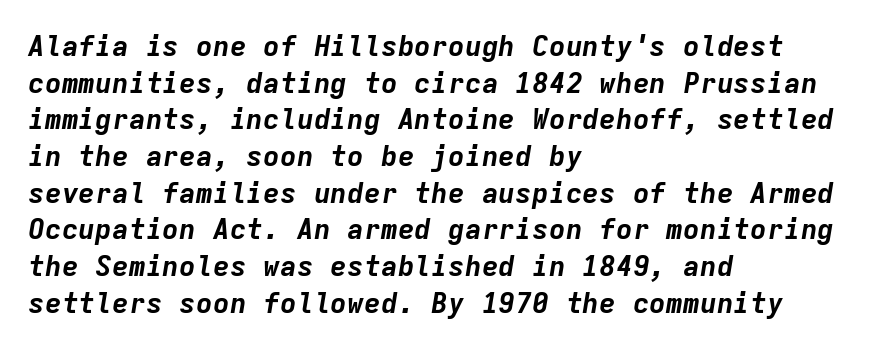
Q: Is the text bold? A: Yes.
Q: Is the text italic (slanted)? A: Yes, it leans right by about 9 degrees.
Q: Is the text underlined? A: No.
Q: How is the paragraph aligned? A: Left-aligned.
Q: Is the spacing between letters normal or unusually wide? A: Normal.
Q: Is the spacing between lines tight, normal or loose? A: Normal.
Q: Width (condensed, normal, or wide)? A: Normal.
Q: Stroke contrast? A: Low.
Q: x-height? A: Medium.
Q: Monospaced? A: Yes.
